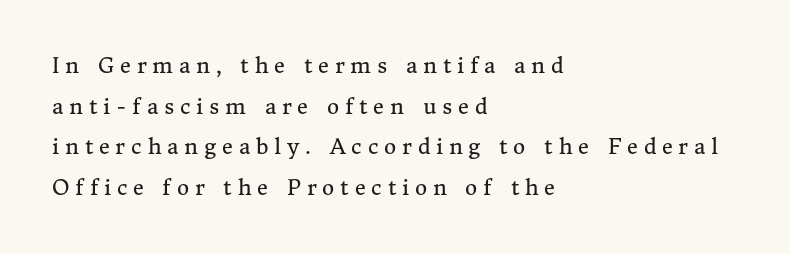
Weight class: somewhere from thin through regular. Does extra space separate the letters? Yes, quite a lot of it. The lines are quadded left. This sample trades compactness for vertical openness between lines. The area under the type is left untouched. Notice how the stems are strictly vertical — no italics here.
